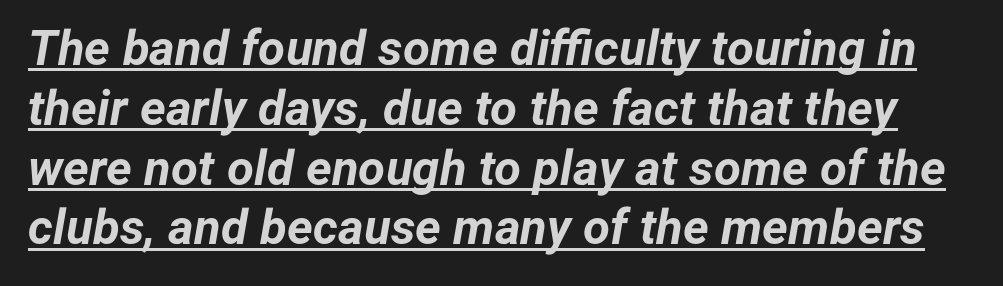
{"italic": "yes", "lean": "right", "slant_degrees": 12, "bold": "yes", "weight": "bold", "width": "normal", "stroke_contrast": "low", "x_height": "medium", "monospaced": "no", "underline": "yes", "line_spacing_ratio": 1.22, "letter_spacing": "normal", "letter_spacing_em": 0.0, "glyph_px": 49}
